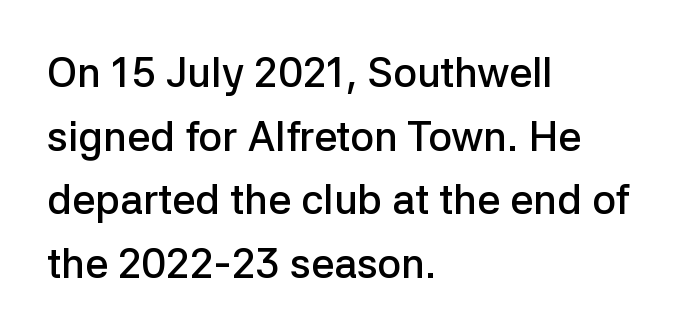
The image shows 41 px semibold sans-serif type, upright; set left-aligned, normal line spacing (1.55x), normal letter spacing, not underlined; low stroke contrast and a medium x-height.
